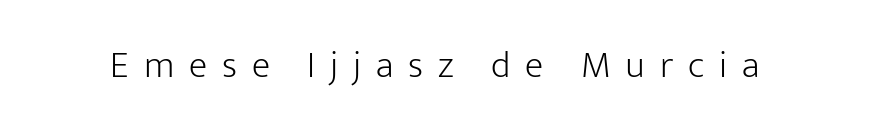
Q: Is the text bold? A: No.
Q: Is the text italic (slanted)? A: No, it is upright.
Q: Is the typeface a serif or a sans-serif typeface? A: Sans-serif.
Q: Is the text underlined? A: No.
Q: Is the spacing between letters normal or unusually wide? A: Unusually wide.
Q: Width (condensed, normal, or wide)? A: Normal.
Q: Stroke contrast? A: Low.
Q: x-height? A: Medium.
Q: Monospaced? A: No.
